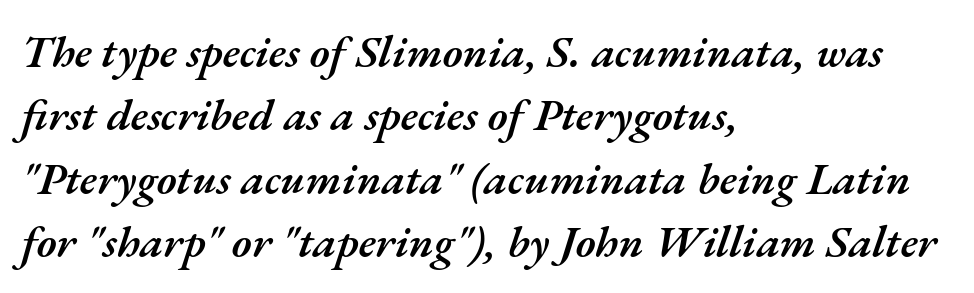
The passage shown is semibold, sitting just below true bold. Leading: standard. In terms of posture, this sample is oblique. Is the letter spacing exaggerated? No — it looks like the ordinary default. Each letter keeps its own natural width here, so spacing adapts to shape. If you drew a ruler down the left edge, every line would touch it.
